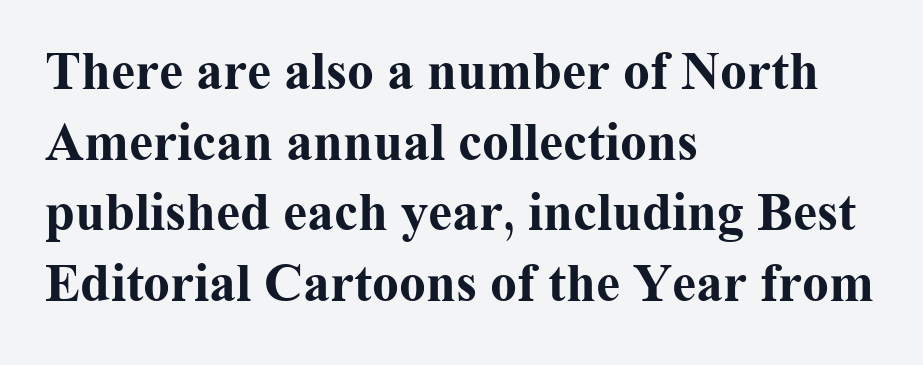
Quick note: interline space is typical. These lines were composed using upright roman letters. The rag falls on the right side of this text block. Descenders are the only things crossing below the line. Think of a printed novel: that variable character pitch is what you see here. Summary of weight: heavy, a full bold.
